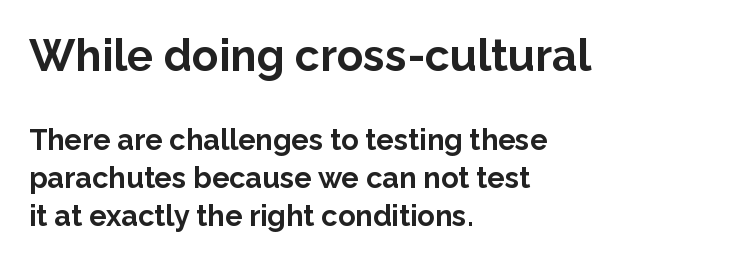
{"serif": "no", "italic": "no", "bold": "yes", "weight": "bold", "width": "normal", "stroke_contrast": "low", "x_height": "medium", "monospaced": "no", "underline": "no", "align": "left", "line_spacing": "normal", "line_spacing_ratio": 1.31, "letter_spacing": "normal", "letter_spacing_em": 0.0, "larger_block": "first", "size_ratio": 1.52, "glyph_px": 44}
